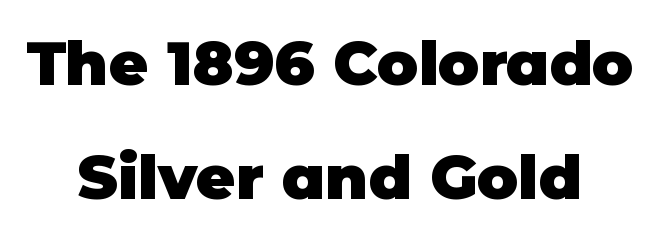
{"serif": "no", "italic": "no", "bold": "yes", "weight": "heavy", "width": "normal", "stroke_contrast": "low", "x_height": "large", "monospaced": "no", "underline": "no", "align": "center", "line_spacing_ratio": 1.87, "letter_spacing": "normal", "letter_spacing_em": 0.0, "glyph_px": 61}
